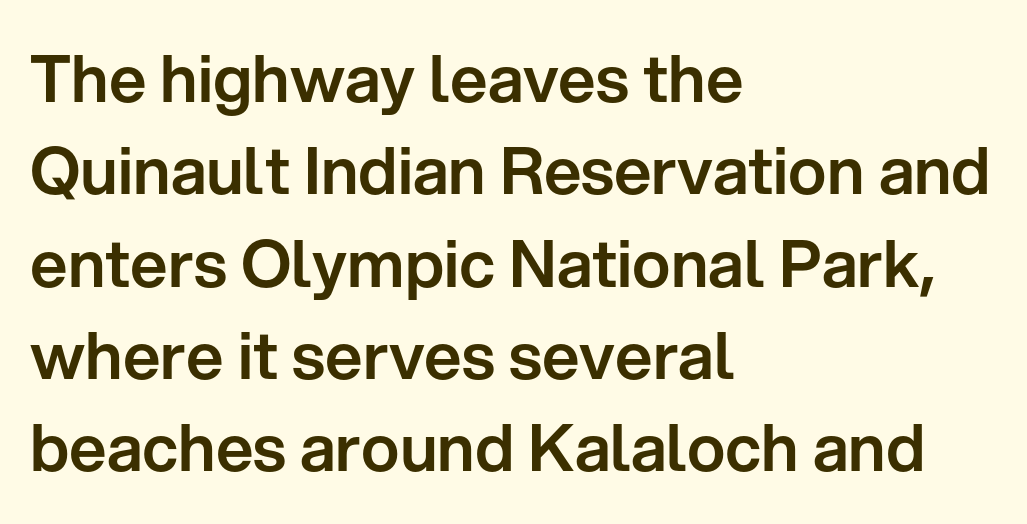
This rendering employs a face without finishing strokes, i.e., a sans-serif. Here the designer chose a conventional face with non-uniform glyph widths. If you drew a line through each stem, it would be perfectly vertical. Anything drawn beneath the words? Only blank space. Normally led — the rows are evenly, conventionally spaced.
